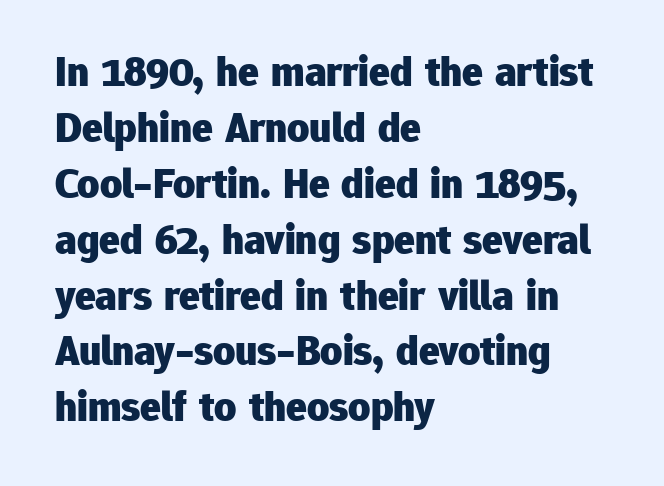
Q: Is the text bold? A: Yes.
Q: Is the text italic (slanted)? A: No, it is upright.
Q: Is the typeface a serif or a sans-serif typeface? A: Sans-serif.
Q: Is the text underlined? A: No.
Q: How is the paragraph aligned? A: Left-aligned.
Q: Is the spacing between letters normal or unusually wide? A: Normal.
Q: Is the spacing between lines tight, normal or loose? A: Normal.
Q: Width (condensed, normal, or wide)? A: Normal.
Q: Stroke contrast? A: Low.
Q: x-height? A: Medium.
Q: Monospaced? A: No.
